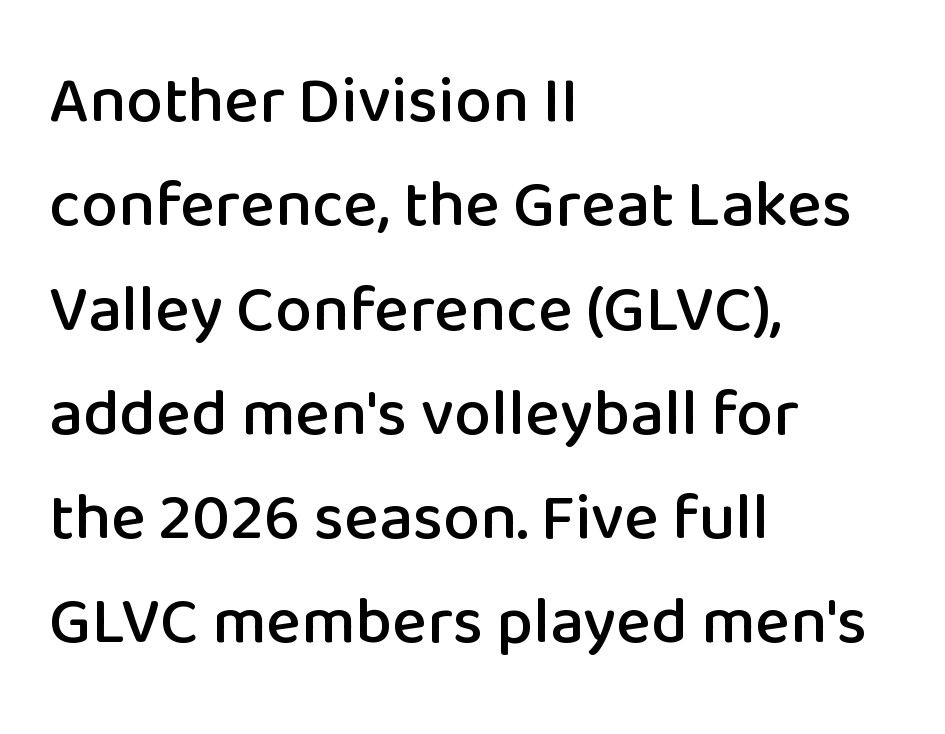
Serif or sans? Sans — the stroke terminals are bare. The letters advance in unequal steps, a hallmark of proportional type. Words appear dense and cohesive because spacing is normal. You can tell it's not italic because the verticals are truly vertical. Successive baselines arrive at the customary interval. Visually the block forms a straight wall on the left and a jagged coastline on the right.
